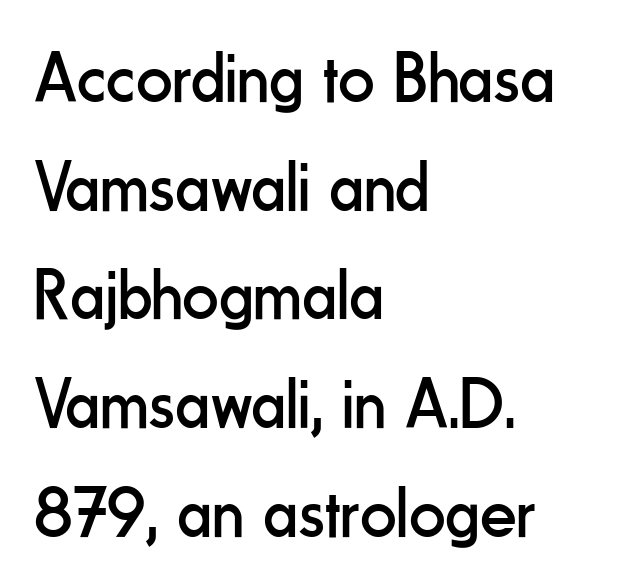
{"serif": "no", "italic": "no", "bold": "no", "weight": "regular", "width": "condensed", "stroke_contrast": "low", "x_height": "small", "monospaced": "no", "underline": "no", "align": "left", "line_spacing": "normal", "line_spacing_ratio": 1.51, "letter_spacing": "normal", "letter_spacing_em": 0.0, "glyph_px": 72}
